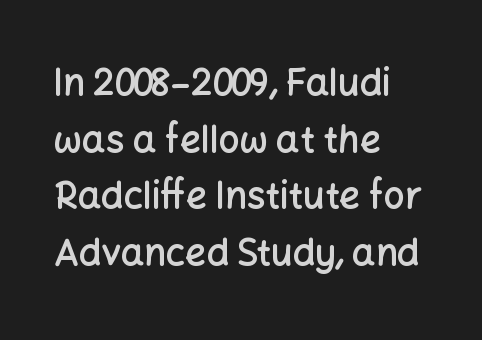
This sample uses plain, unmodified letter spacing. This is the regular roman posture of the typeface. Is this a sans? Yes — the strokes have no serifs. Notice how the passage keeps a crisp vertical edge on the left only.
